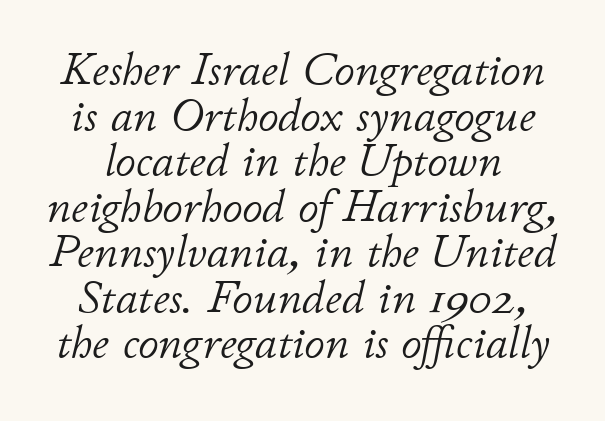
The whole block is typeset with a tilt. This is not heavy type; no bold has been used. The type is set solid horizontally, with unmodified tracking. The baseline area is clear.
